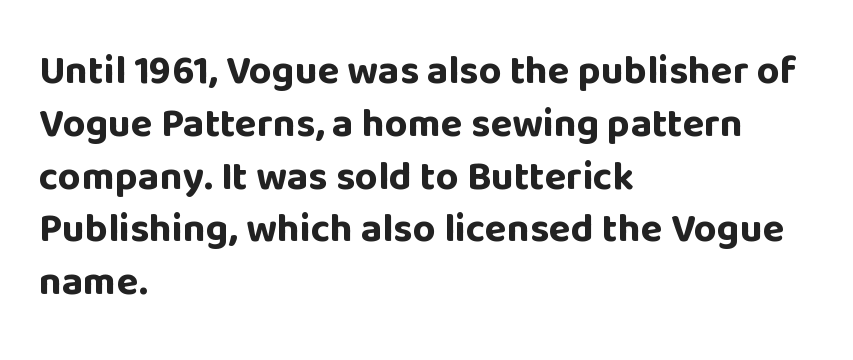
Q: Is the text bold? A: Yes.
Q: Is the text italic (slanted)? A: No, it is upright.
Q: Is the typeface a serif or a sans-serif typeface? A: Sans-serif.
Q: Is the text underlined? A: No.
Q: How is the paragraph aligned? A: Left-aligned.
Q: Is the spacing between letters normal or unusually wide? A: Normal.
Q: Is the spacing between lines tight, normal or loose? A: Normal.
Q: Width (condensed, normal, or wide)? A: Normal.
Q: Stroke contrast? A: Low.
Q: x-height? A: Large.
Q: Monospaced? A: No.
